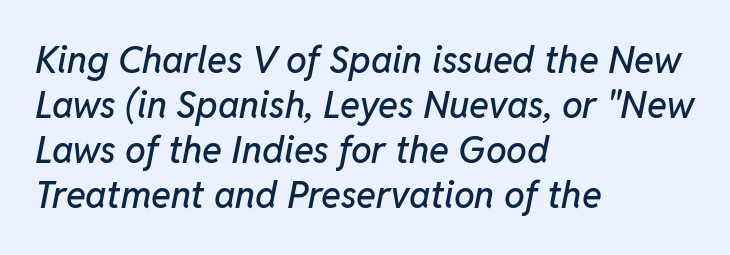
Varying glyph widths throughout — classic text-font behaviour. Glyph-to-glyph distance matches everyday printed text. The rendering applies a slant to the glyphs. The lines are quadded left. Underline: absent.
